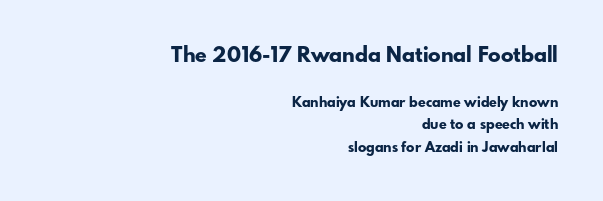
The image shows 21 px bold type, upright; set right-aligned, normal line spacing (1.61x), normal letter spacing, not underlined; the first (top) block is 1.5x larger.
